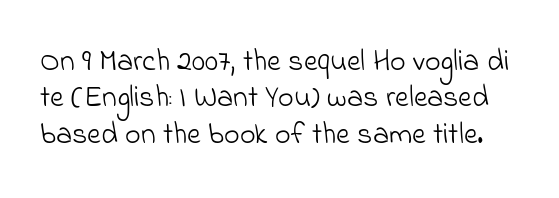
Q: Is the text bold? A: No.
Q: Is the typeface a serif or a sans-serif typeface? A: Sans-serif.
Q: Is the text underlined? A: No.
Q: Is the spacing between letters normal or unusually wide? A: Normal.
Q: Width (condensed, normal, or wide)? A: Normal.
Q: Stroke contrast? A: Low.
Q: x-height? A: Small.
Q: Monospaced? A: No.
